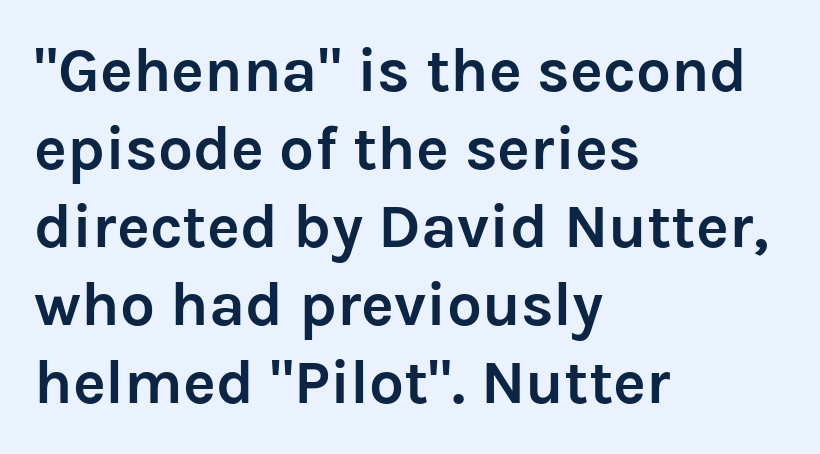
Here the designer chose a conventional face with non-uniform glyph widths. No word sits above an underline. Regular leading. It's the straight-up-and-down kind of type. Each line starts at the same left margin while the right side varies.
